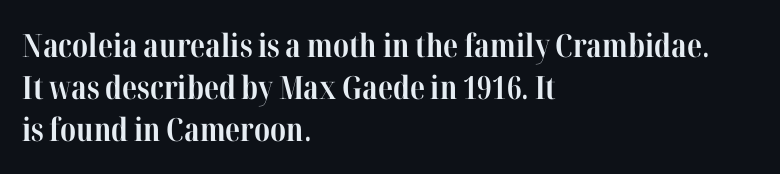
{"serif": "yes", "italic": "no", "bold": "yes", "weight": "bold", "width": "condensed", "stroke_contrast": "high", "x_height": "medium", "monospaced": "no", "underline": "no", "align": "left", "line_spacing": "normal", "line_spacing_ratio": 1.32, "letter_spacing": "normal", "letter_spacing_em": 0.0, "glyph_px": 32}
